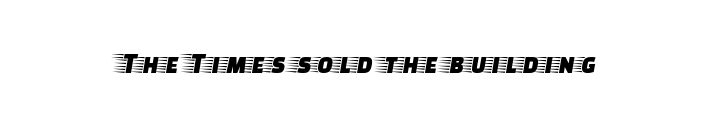
The image shows 29 px wide serif type; set normal letter spacing, not underlined; low stroke contrast and a large x-height.
